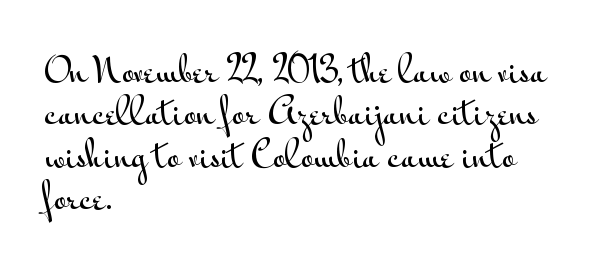
The image shows 35 px wide sans-serif type; set left-aligned, line spacing 1.21x, normal letter spacing, not underlined; medium stroke contrast and a small x-height.
